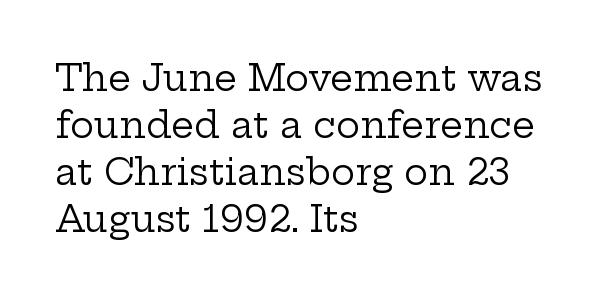
{"serif": "yes", "italic": "no", "bold": "no", "weight": "regular", "width": "wide", "stroke_contrast": "low", "x_height": "medium", "monospaced": "no", "underline": "no", "align": "left", "line_spacing": "normal", "line_spacing_ratio": 1.31, "letter_spacing": "normal", "letter_spacing_em": 0.0, "glyph_px": 36}
